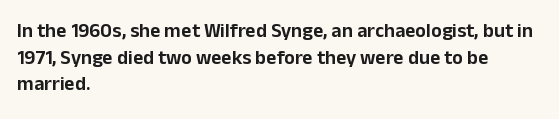
The image shows 20 px text type, upright; set left-aligned, normal line spacing (1.33x), normal letter spacing, not underlined.
